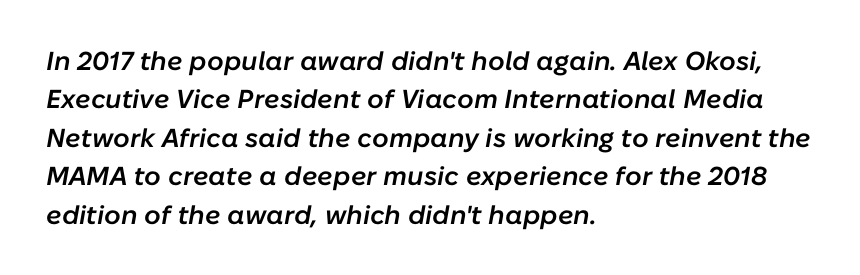
Q: Is the text bold? A: Semi-bold.
Q: Is the text italic (slanted)? A: Yes, it leans right by about 10 degrees.
Q: Is the text underlined? A: No.
Q: How is the paragraph aligned? A: Left-aligned.
Q: Is the spacing between letters normal or unusually wide? A: Normal.
Q: Is the spacing between lines tight, normal or loose? A: Normal.
